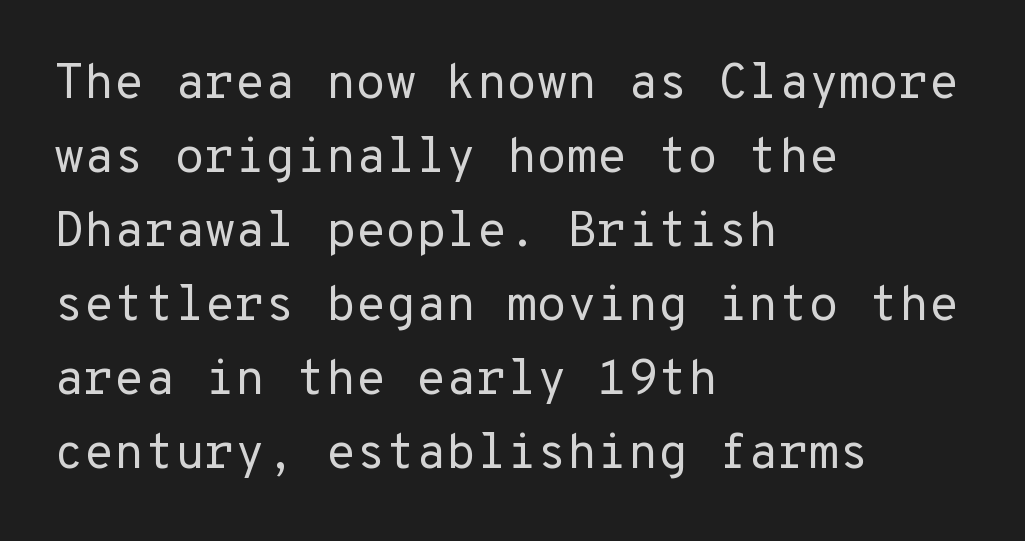
The image shows 49 px regular-weight sans-serif type, upright; set left-aligned, normal line spacing (1.51x), normal letter spacing, not underlined; low stroke contrast and a medium x-height.
